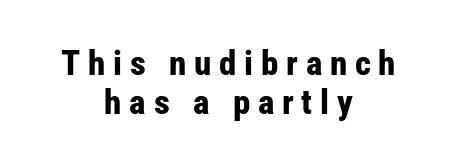
{"serif": "no", "italic": "no", "bold": "yes", "weight": "bold", "width": "condensed", "stroke_contrast": "low", "x_height": "medium", "monospaced": "no", "underline": "no", "align": "center", "line_spacing": "tight", "line_spacing_ratio": 1.12, "letter_spacing": "wide", "letter_spacing_em": 0.22, "glyph_px": 35}
